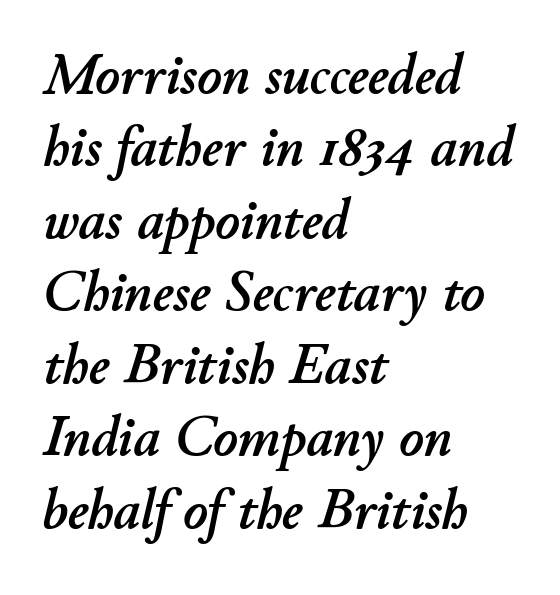
The image shows 58 px text type, italic (leaning right); set left-aligned, normal line spacing (1.25x), normal letter spacing, not underlined; low stroke contrast and a small x-height.
